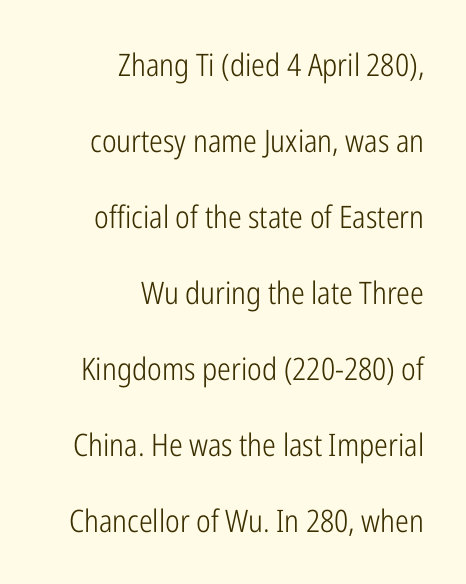
Font category for this specimen: sans-serif. You can tell it's not italic because the verticals are truly vertical. Underlining? Definitely not there. No heavy texture on the line: the type isn't bold.
